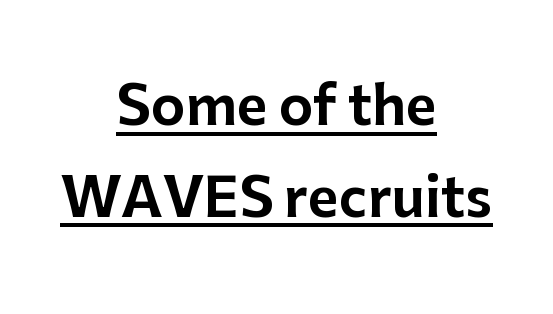
Q: Is the text italic (slanted)? A: No, it is upright.
Q: Is the typeface a serif or a sans-serif typeface? A: Sans-serif.
Q: Is the text underlined? A: Yes.
Q: How is the paragraph aligned? A: Centered.
Q: Is the spacing between letters normal or unusually wide? A: Normal.
Q: Width (condensed, normal, or wide)? A: Normal.
Q: Stroke contrast? A: Low.
Q: x-height? A: Medium.
Q: Monospaced? A: No.
